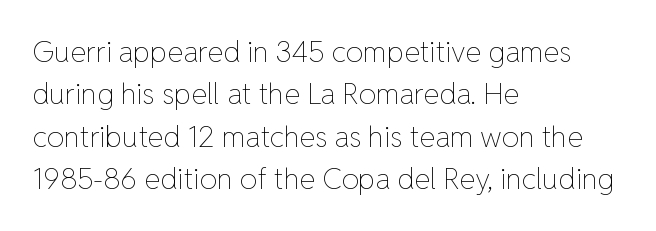
Q: Is the text bold? A: No.
Q: Is the text italic (slanted)? A: No, it is upright.
Q: Is the text underlined? A: No.
Q: How is the paragraph aligned? A: Left-aligned.
Q: Is the spacing between letters normal or unusually wide? A: Normal.
Q: Is the spacing between lines tight, normal or loose? A: Normal.
Q: Width (condensed, normal, or wide)? A: Normal.
Q: Stroke contrast? A: Low.
Q: x-height? A: Medium.
Q: Monospaced? A: No.
